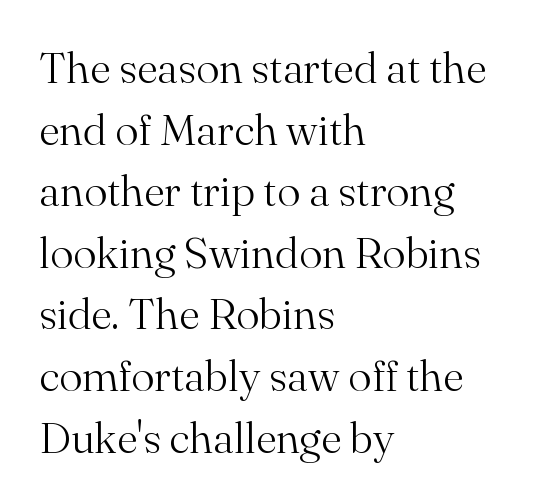
Q: Is the text bold? A: No.
Q: Is the text italic (slanted)? A: No, it is upright.
Q: Is the typeface a serif or a sans-serif typeface? A: Serif.
Q: Is the text underlined? A: No.
Q: How is the paragraph aligned? A: Left-aligned.
Q: Is the spacing between letters normal or unusually wide? A: Normal.
Q: Is the spacing between lines tight, normal or loose? A: Normal.
Q: Width (condensed, normal, or wide)? A: Normal.
Q: Stroke contrast? A: Medium.
Q: x-height? A: Small.
Q: Monospaced? A: No.
